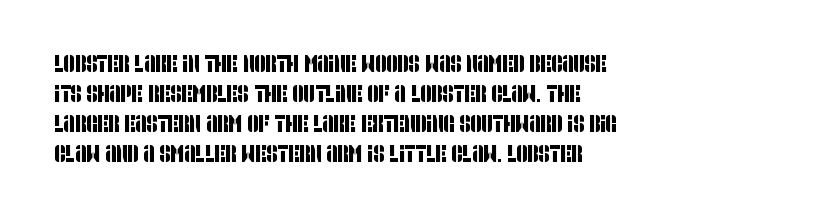
Q: Is the text underlined? A: No.
Q: How is the paragraph aligned? A: Left-aligned.
Q: Is the spacing between letters normal or unusually wide? A: Normal.
Q: Is the spacing between lines tight, normal or loose? A: Normal.
